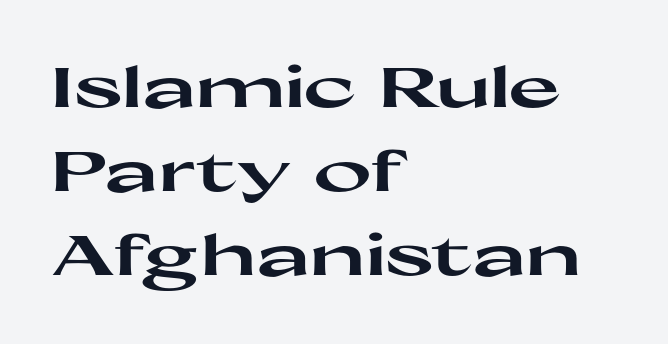
{"serif": "no", "italic": "no", "bold": "yes", "weight": "heavy", "width": "wide", "stroke_contrast": "high", "x_height": "medium", "monospaced": "no", "underline": "no", "align": "left", "line_spacing": "normal", "line_spacing_ratio": 1.5, "letter_spacing": "normal", "letter_spacing_em": 0.0, "glyph_px": 56}
